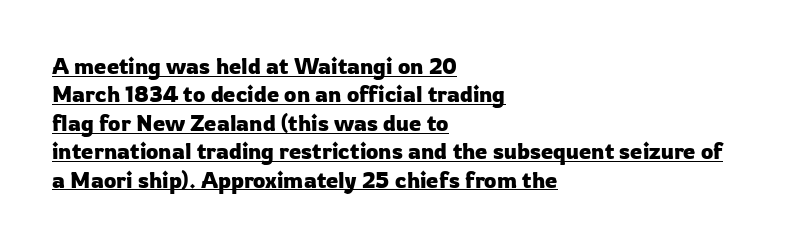
{"italic": "no", "underline": "yes", "align": "left", "line_spacing": "normal", "line_spacing_ratio": 1.29, "letter_spacing": "normal", "letter_spacing_em": 0.0, "glyph_px": 22}
